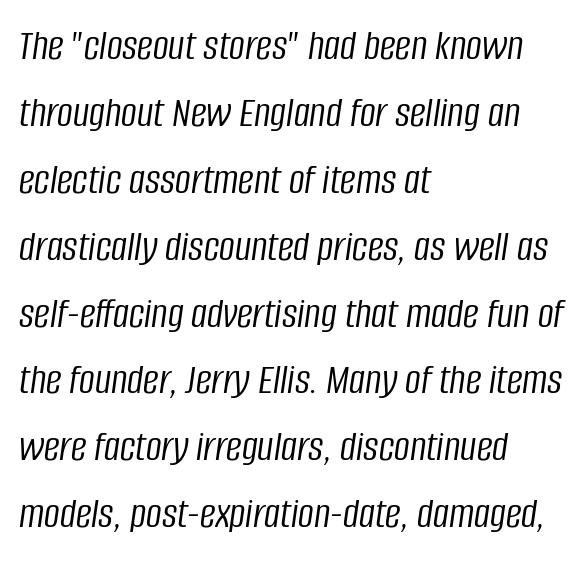
Q: Is the text bold? A: No.
Q: Is the text italic (slanted)? A: Yes, it leans right by about 8 degrees.
Q: Is the text underlined? A: No.
Q: How is the paragraph aligned? A: Left-aligned.
Q: Is the spacing between letters normal or unusually wide? A: Normal.
Q: Is the spacing between lines tight, normal or loose? A: Normal.
Q: Width (condensed, normal, or wide)? A: Condensed.
Q: Stroke contrast? A: Low.
Q: x-height? A: Large.
Q: Monospaced? A: No.
